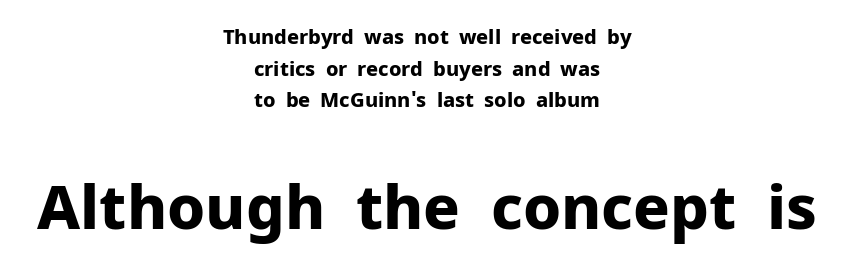
{"serif": "no", "italic": "no", "bold": "yes", "weight": "bold", "width": "normal", "stroke_contrast": "low", "x_height": "medium", "monospaced": "no", "underline": "no", "align": "center", "line_spacing": "normal", "line_spacing_ratio": 1.58, "letter_spacing": "normal", "letter_spacing_em": 0.0, "larger_block": "second", "size_ratio": 3.05, "glyph_px": 61}
